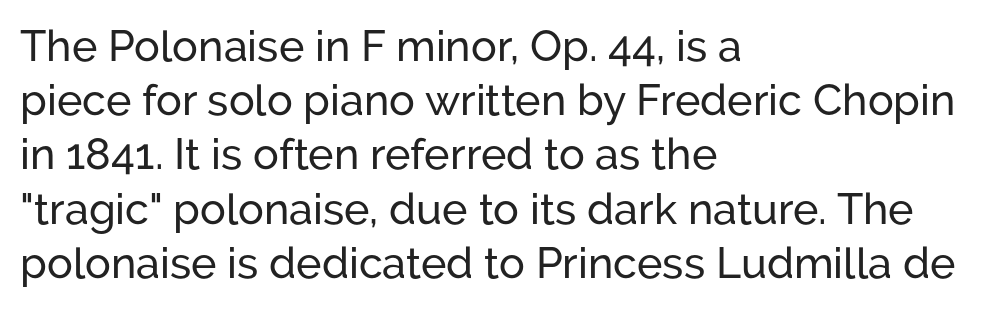
If you drew a ruler down the left edge, every line would touch it. The strip under each line holds only bare page. Think of a printed novel: that variable character pitch is what you see here. Characters remain perfectly vertical along every line.
